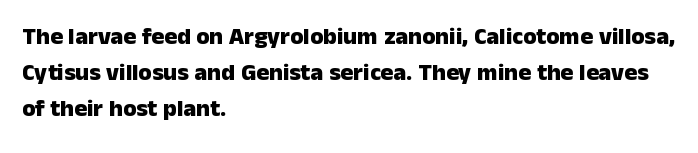
Q: Is the text bold? A: Yes.
Q: Is the text italic (slanted)? A: No, it is upright.
Q: Is the text underlined? A: No.
Q: How is the paragraph aligned? A: Left-aligned.
Q: Is the spacing between letters normal or unusually wide? A: Normal.
Q: Is the spacing between lines tight, normal or loose? A: Normal.
